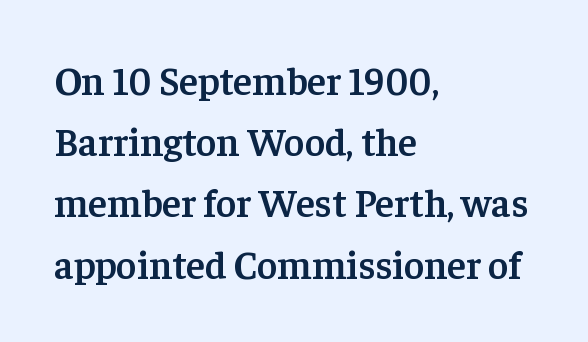
{"serif": "yes", "italic": "no", "bold": "semi", "weight": "semibold", "width": "normal", "stroke_contrast": "low", "x_height": "medium", "monospaced": "no", "underline": "no", "align": "left", "line_spacing": "normal", "line_spacing_ratio": 1.57, "letter_spacing": "normal", "letter_spacing_em": 0.0, "glyph_px": 39}
